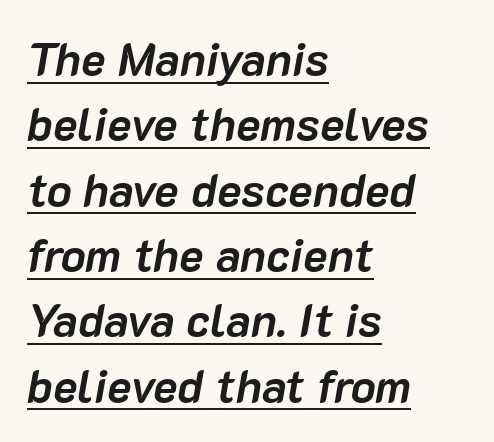
{"italic": "yes", "lean": "right", "slant_degrees": 10, "bold": "yes", "weight": "semibold", "width": "normal", "stroke_contrast": "low", "x_height": "medium", "monospaced": "no", "underline": "yes", "align": "left", "line_spacing": "normal", "line_spacing_ratio": 1.42, "letter_spacing": "normal", "letter_spacing_em": 0.0, "glyph_px": 46}
